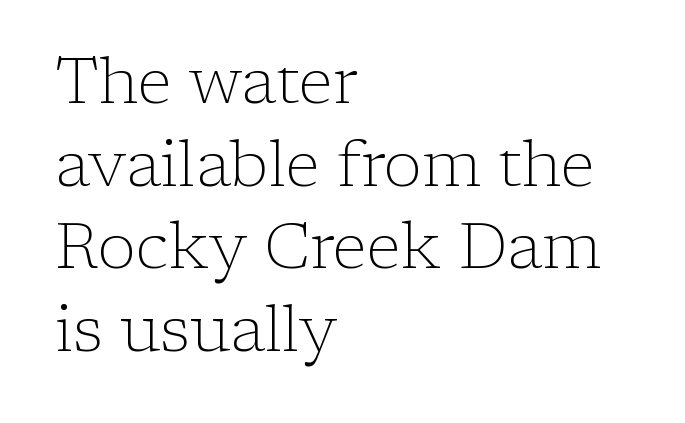
When letters stand straight like this, we call the style roman or upright. Evenly set lines give the paragraph a standard silhouette. Yep, those are serifs on the letters. Spacing between characters is what you'd get straight out of the box. Descenders hang freely into open space.
